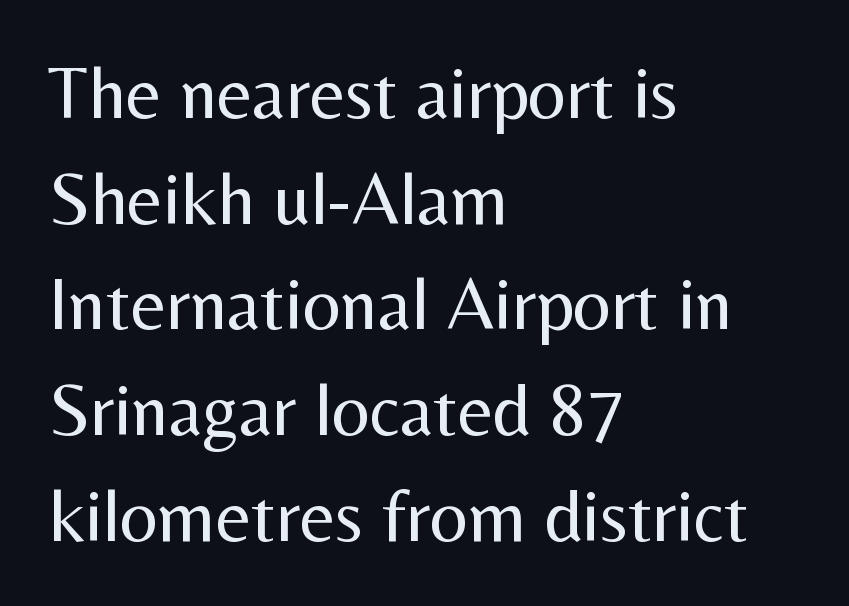
The image shows 75 px regular-weight sans-serif type, upright; set left-aligned, normal line spacing (1.41x), normal letter spacing, not underlined; medium stroke contrast and a medium x-height.
